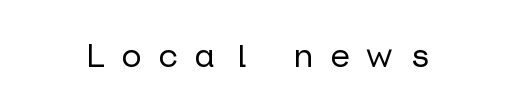
{"serif": "no", "italic": "no", "width": "normal", "stroke_contrast": "low", "x_height": "medium", "underline": "no", "letter_spacing": "wide", "letter_spacing_em": 0.49, "glyph_px": 34}
